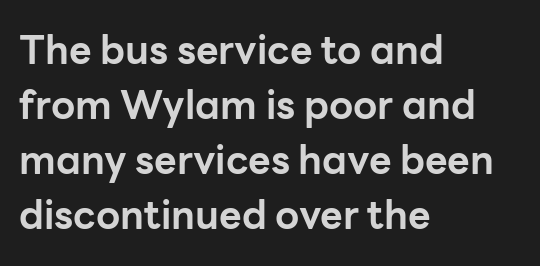
The image shows 39 px bold sans-serif type, upright; set left-aligned, normal line spacing (1.41x), normal letter spacing, not underlined; low stroke contrast and a medium x-height.
